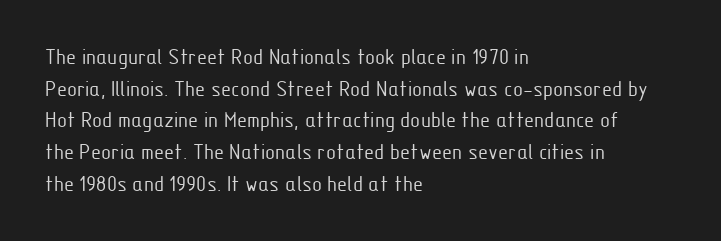
Q: Is the text bold? A: No.
Q: Is the text italic (slanted)? A: No, it is upright.
Q: Is the text underlined? A: No.
Q: How is the paragraph aligned? A: Left-aligned.
Q: Is the spacing between letters normal or unusually wide? A: Normal.
Q: Is the spacing between lines tight, normal or loose? A: Normal.
